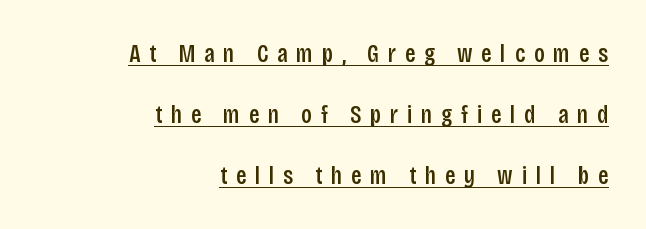
Q: Is the text bold? A: Semi-bold.
Q: Is the text italic (slanted)? A: No, it is upright.
Q: Is the text underlined? A: Yes.
Q: How is the paragraph aligned? A: Right-aligned.
Q: Is the spacing between letters normal or unusually wide? A: Unusually wide.
Q: Is the spacing between lines tight, normal or loose? A: Loose.
